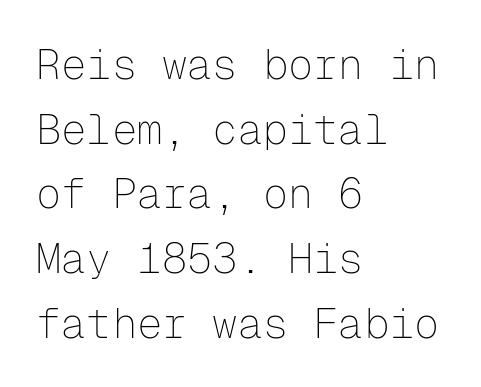
{"serif": "no", "italic": "no", "bold": "no", "weight": "thin", "width": "normal", "stroke_contrast": "low", "x_height": "medium", "monospaced": "yes", "underline": "no", "align": "left", "line_spacing": "normal", "line_spacing_ratio": 1.54, "letter_spacing": "normal", "letter_spacing_em": 0.0, "glyph_px": 42}
